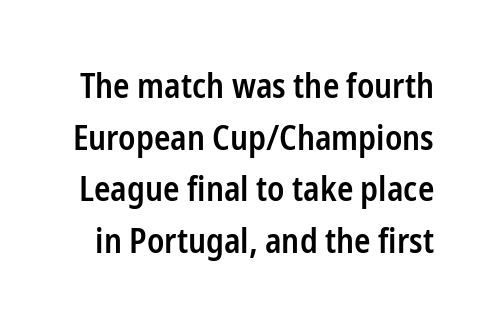
The image shows 34 px semibold, condensed sans-serif type, upright; set normal line spacing (1.52x), normal letter spacing, not underlined; low stroke contrast and a medium x-height.
